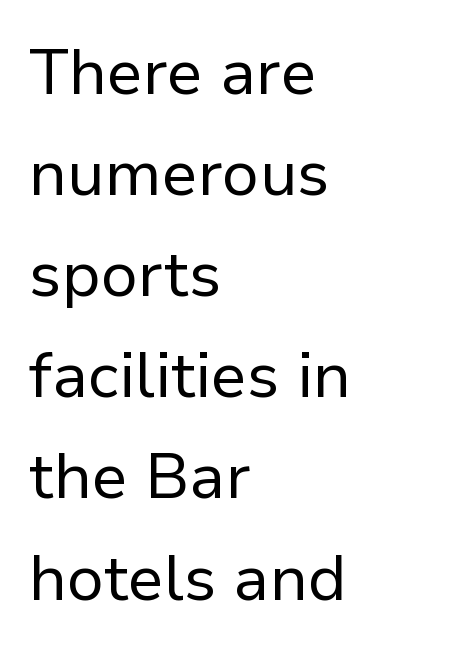
Lines of text with bare space underneath. A typesetter would label this face a sans. A normal amount of white space separates one row of letters from the next. The horizontal fit of the characters is conventional and even. In terms of posture, this sample is upright. Note the varied advance widths — an 'i' is clearly narrower than an 'm'.
